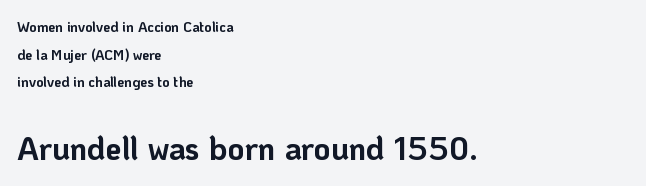
Q: Is the text bold? A: Yes.
Q: Is the text italic (slanted)? A: No, it is upright.
Q: Is the typeface a serif or a sans-serif typeface? A: Sans-serif.
Q: Is the text underlined? A: No.
Q: How is the paragraph aligned? A: Left-aligned.
Q: Is the spacing between letters normal or unusually wide? A: Normal.
Q: Is the spacing between lines tight, normal or loose? A: Loose.
Q: Which block of text is set in a larger size, the first (top) or the second (bottom)? A: The second (bottom) one.
Q: Width (condensed, normal, or wide)? A: Normal.
Q: Stroke contrast? A: Low.
Q: x-height? A: Medium.
Q: Monospaced? A: No.
